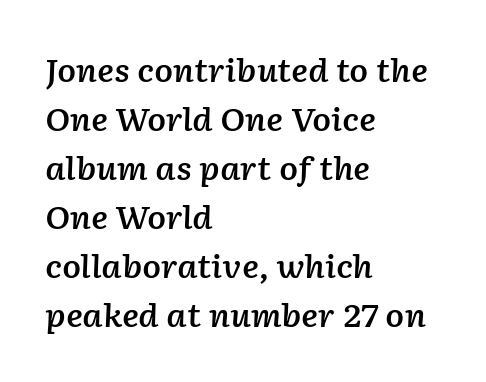
The image shows 31 px semibold type, italic (leaning right); set left-aligned, normal line spacing (1.58x), normal letter spacing, not underlined; low stroke contrast and a medium x-height.
